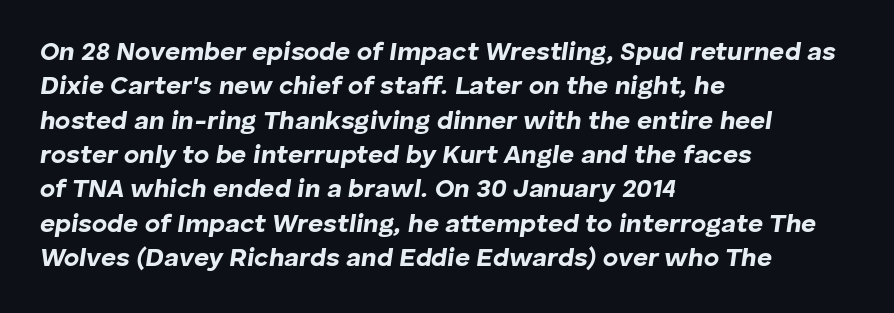
Q: Is the text bold? A: Yes.
Q: Is the text italic (slanted)? A: Yes, it leans right by about 8 degrees.
Q: Is the text underlined? A: No.
Q: How is the paragraph aligned? A: Left-aligned.
Q: Is the spacing between letters normal or unusually wide? A: Normal.
Q: Is the spacing between lines tight, normal or loose? A: Normal.
